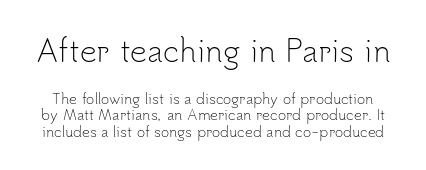
Q: Is the text bold? A: No.
Q: Is the text italic (slanted)? A: No, it is upright.
Q: Is the typeface a serif or a sans-serif typeface? A: Sans-serif.
Q: Is the text underlined? A: No.
Q: Is the spacing between letters normal or unusually wide? A: Normal.
Q: Which block of text is set in a larger size, the first (top) or the second (bottom)? A: The first (top) one.
Q: Width (condensed, normal, or wide)? A: Normal.
Q: Stroke contrast? A: Low.
Q: x-height? A: Small.
Q: Monospaced? A: No.
